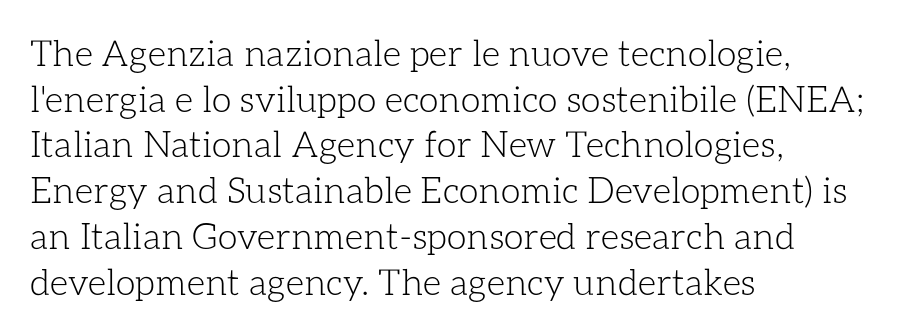
Words float on clear page, feet unadorned. Quick note: interline space is typical. The lines in this sample share a left origin and differ only in where they stop. This reads as an unemphasized weight, regular at the heaviest. Is this a fixed-width face? No — the glyphs have proportional, varying widths.
